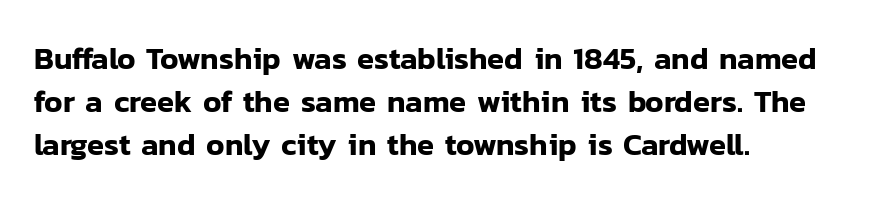
The image shows 31 px sans-serif type, upright; set left-aligned, normal line spacing (1.39x), normal letter spacing, not underlined; low stroke contrast and a medium x-height.
